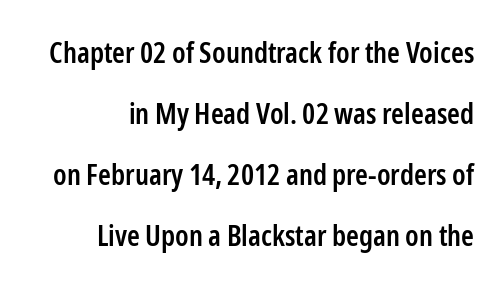
{"serif": "no", "italic": "no", "bold": "semi", "weight": "semibold", "width": "condensed", "stroke_contrast": "low", "x_height": "medium", "monospaced": "no", "underline": "no", "align": "right", "line_spacing": "loose", "line_spacing_ratio": 2.1, "letter_spacing": "normal", "letter_spacing_em": 0.0, "glyph_px": 29}
